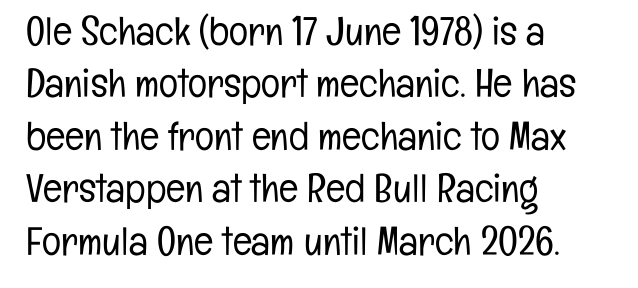
Q: Is the text bold? A: No.
Q: Is the text italic (slanted)? A: No, it is upright.
Q: Is the typeface a serif or a sans-serif typeface? A: Sans-serif.
Q: Is the text underlined? A: No.
Q: How is the paragraph aligned? A: Left-aligned.
Q: Is the spacing between letters normal or unusually wide? A: Normal.
Q: Is the spacing between lines tight, normal or loose? A: Normal.
Q: Width (condensed, normal, or wide)? A: Condensed.
Q: Stroke contrast? A: Low.
Q: x-height? A: Medium.
Q: Monospaced? A: No.
